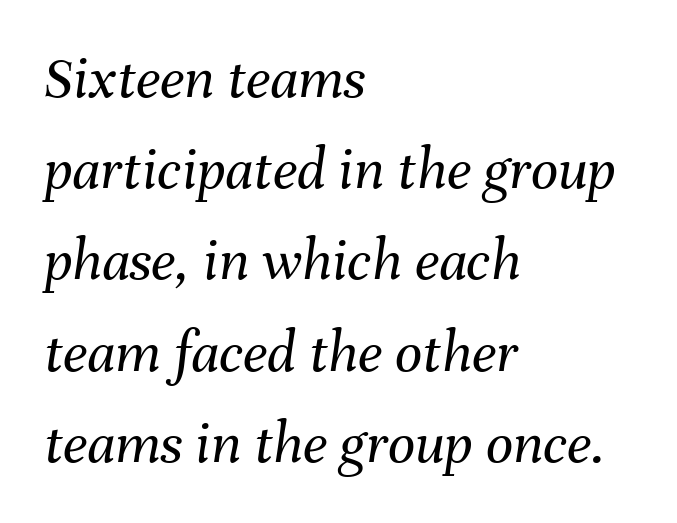
The passage shown is not bold in any degree. Is this a fixed-width face? No — the glyphs have proportional, varying widths. Regular leading. Only glyphs here, with clear space below each row. Words appear dense and cohesive because spacing is normal. The lines are quadded left.
